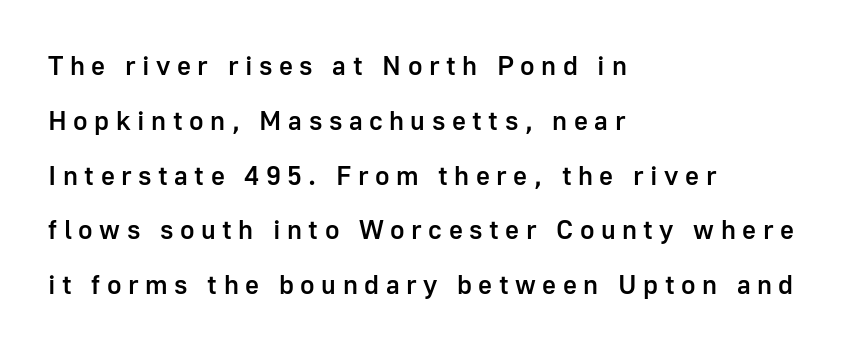
The image shows 27 px text type, upright; set left-aligned, loose line spacing (2.03x), unusually wide letter spacing (+0.24 em), not underlined.
